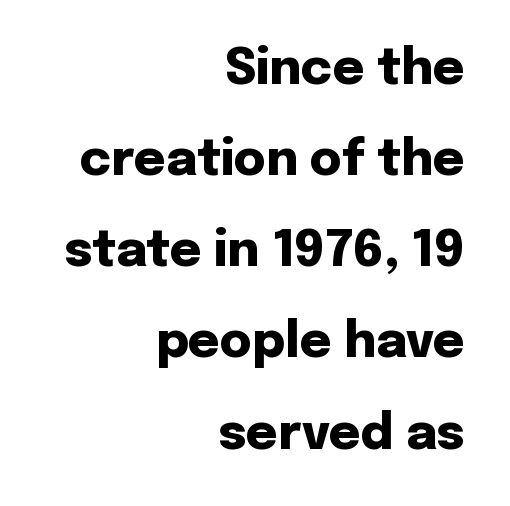
{"serif": "no", "italic": "no", "bold": "yes", "weight": "heavy", "width": "normal", "stroke_contrast": "low", "x_height": "medium", "monospaced": "no", "underline": "no", "align": "right", "line_spacing_ratio": 1.86, "letter_spacing": "normal", "letter_spacing_em": 0.0, "glyph_px": 49}
